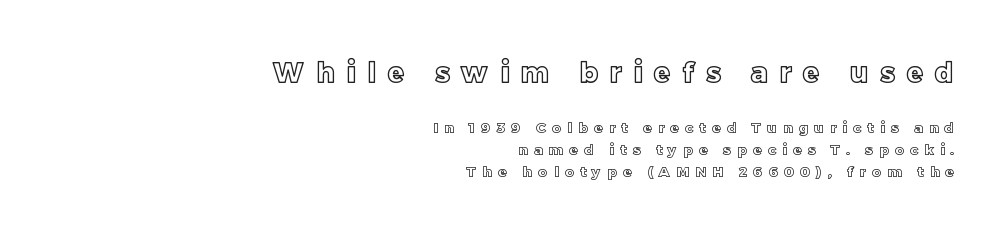
{"italic": "no", "underline": "no", "align": "right", "line_spacing": "normal", "line_spacing_ratio": 1.57, "letter_spacing": "wide", "letter_spacing_em": 0.45, "larger_block": "first", "size_ratio": 1.93, "glyph_px": 27}
